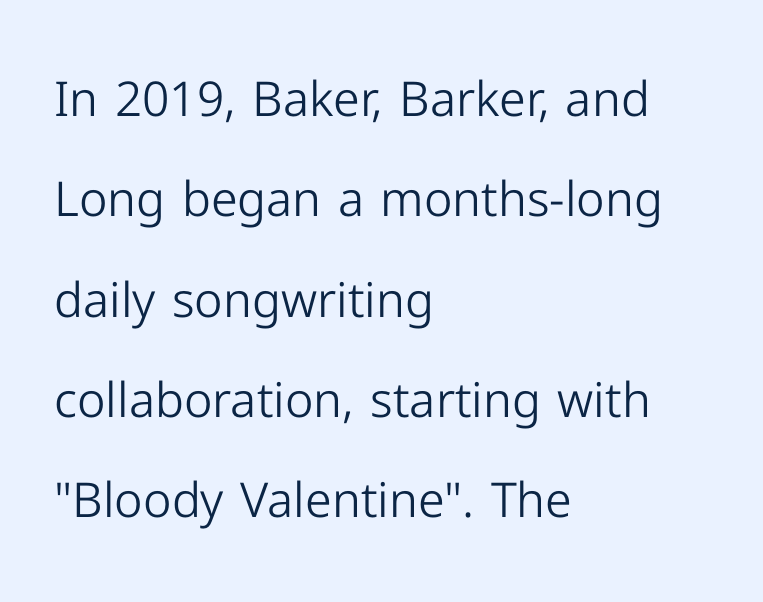
{"serif": "no", "italic": "no", "bold": "no", "weight": "light", "width": "normal", "stroke_contrast": "low", "x_height": "medium", "monospaced": "no", "underline": "no", "align": "left", "line_spacing": "loose", "line_spacing_ratio": 2.09, "letter_spacing": "normal", "letter_spacing_em": 0.0, "glyph_px": 48}
